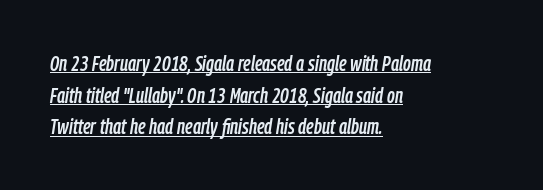
The image shows 21 px text type, italic (leaning right); set left-aligned, normal line spacing (1.51x), normal letter spacing, underlined.
